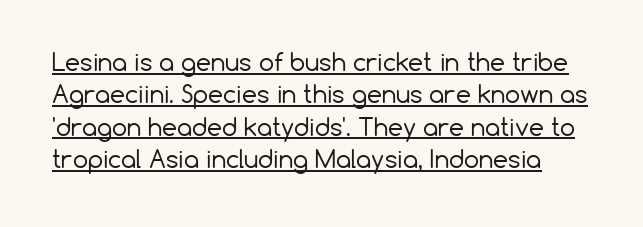
Q: Is the text bold? A: No.
Q: Is the text italic (slanted)? A: No, it is upright.
Q: Is the text underlined? A: Yes.
Q: Is the spacing between letters normal or unusually wide? A: Normal.
Q: Is the spacing between lines tight, normal or loose? A: Normal.
